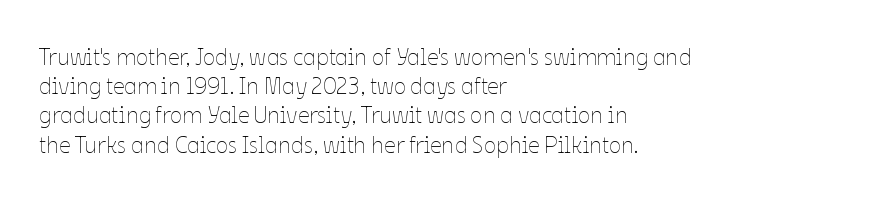
Q: Is the text bold? A: No.
Q: Is the text italic (slanted)? A: No, it is upright.
Q: Is the text underlined? A: No.
Q: How is the paragraph aligned? A: Left-aligned.
Q: Is the spacing between letters normal or unusually wide? A: Normal.
Q: Is the spacing between lines tight, normal or loose? A: Normal.
